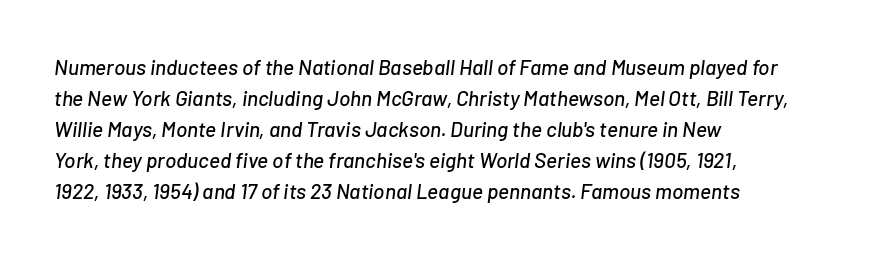
Q: Is the text italic (slanted)? A: Yes, it leans right by about 7 degrees.
Q: Is the text underlined? A: No.
Q: How is the paragraph aligned? A: Left-aligned.
Q: Is the spacing between letters normal or unusually wide? A: Normal.
Q: Is the spacing between lines tight, normal or loose? A: Normal.
